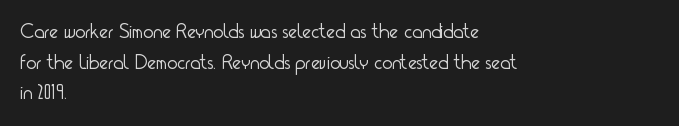
The strip under each line holds only bare page. The lines in this sample share a left origin and differ only in where they stop. The block of text has a typical density, with ordinary space between rows. A typesetter would call this zero additional tracking. Each stroke keeps to a modest, everyday thickness or less. Style check: upright.
